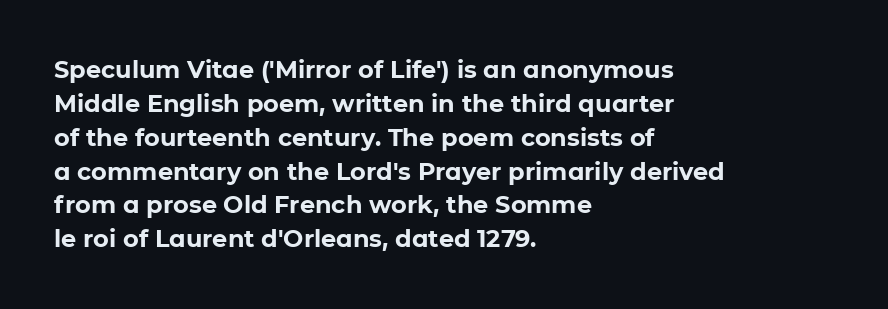
Q: Is the text bold? A: Yes.
Q: Is the text italic (slanted)? A: No, it is upright.
Q: Is the text underlined? A: No.
Q: How is the paragraph aligned? A: Left-aligned.
Q: Is the spacing between letters normal or unusually wide? A: Normal.
Q: Is the spacing between lines tight, normal or loose? A: Normal.
